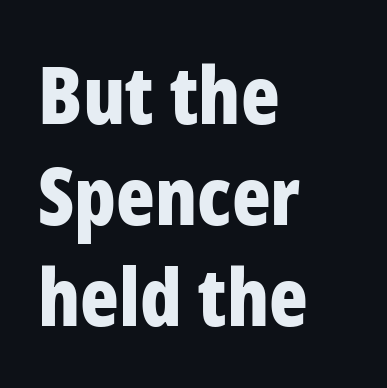
{"serif": "no", "italic": "no", "bold": "yes", "weight": "bold", "width": "condensed", "stroke_contrast": "low", "x_height": "medium", "monospaced": "no", "underline": "no", "align": "left", "line_spacing": "normal", "line_spacing_ratio": 1.26, "letter_spacing": "normal", "letter_spacing_em": 0.0, "glyph_px": 80}
